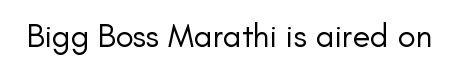
The image shows 33 px regular-weight sans-serif type, upright; set normal letter spacing, not underlined; low stroke contrast and a small x-height.
